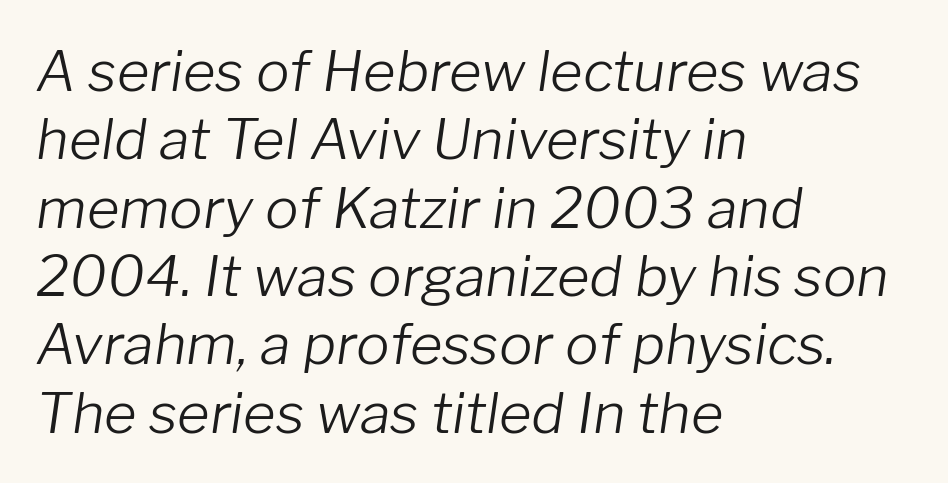
Nobody drew a line under any word here. Bold? No — there's no thickening of the strokes. Note the varied advance widths — an 'i' is clearly narrower than an 'm'. If you drew a line through each stem, it would be angled.
